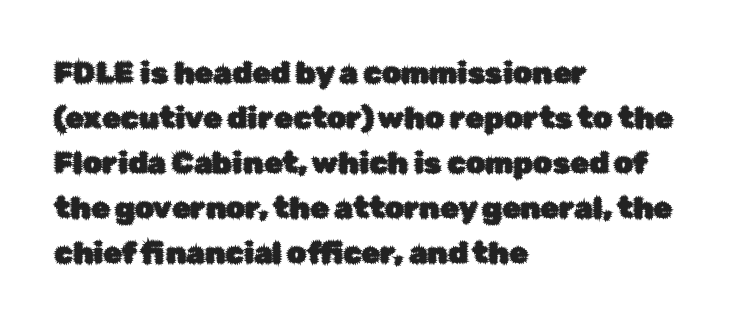
Q: Is the text italic (slanted)? A: No, it is upright.
Q: Is the typeface a serif or a sans-serif typeface? A: Sans-serif.
Q: Is the text underlined? A: No.
Q: How is the paragraph aligned? A: Left-aligned.
Q: Is the spacing between letters normal or unusually wide? A: Normal.
Q: Is the spacing between lines tight, normal or loose? A: Normal.
Q: Width (condensed, normal, or wide)? A: Normal.
Q: Stroke contrast? A: Low.
Q: x-height? A: Medium.
Q: Monospaced? A: No.
